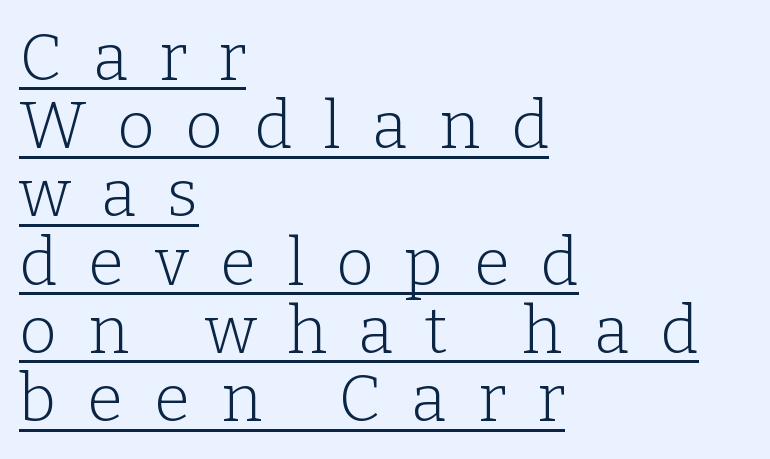
Q: Is the text bold? A: No.
Q: Is the text italic (slanted)? A: No, it is upright.
Q: Is the typeface a serif or a sans-serif typeface? A: Serif.
Q: Is the text underlined? A: Yes.
Q: How is the paragraph aligned? A: Left-aligned.
Q: Is the spacing between letters normal or unusually wide? A: Unusually wide.
Q: Is the spacing between lines tight, normal or loose? A: Tight.
Q: Width (condensed, normal, or wide)? A: Normal.
Q: Stroke contrast? A: Low.
Q: x-height? A: Medium.
Q: Monospaced? A: No.
